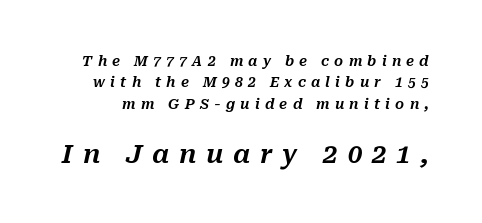
Q: Is the text italic (slanted)? A: Yes, it leans right by about 10 degrees.
Q: Is the text underlined? A: No.
Q: Is the spacing between letters normal or unusually wide? A: Unusually wide.
Q: Is the spacing between lines tight, normal or loose? A: Normal.
Q: Which block of text is set in a larger size, the first (top) or the second (bottom)? A: The second (bottom) one.
